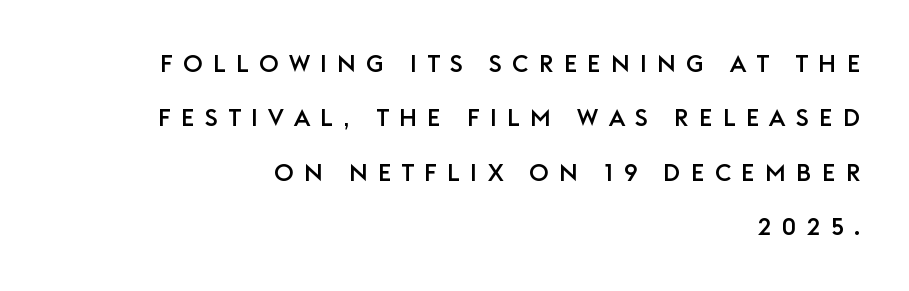
The image shows 24 px text type, upright; set right-aligned, loose line spacing (2.27x), unusually wide letter spacing (+0.43 em), not underlined.
